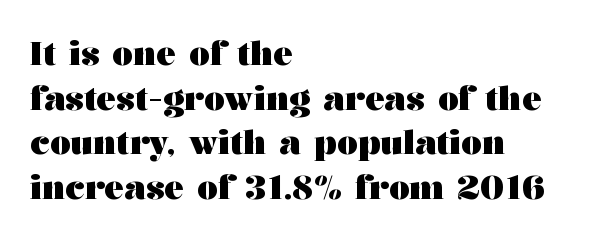
Q: Is the text bold? A: Yes.
Q: Is the text italic (slanted)? A: No, it is upright.
Q: Is the typeface a serif or a sans-serif typeface? A: Serif.
Q: Is the text underlined? A: No.
Q: How is the paragraph aligned? A: Left-aligned.
Q: Is the spacing between letters normal or unusually wide? A: Normal.
Q: Is the spacing between lines tight, normal or loose? A: Normal.
Q: Width (condensed, normal, or wide)? A: Wide.
Q: Stroke contrast? A: Medium.
Q: x-height? A: Medium.
Q: Monospaced? A: No.
